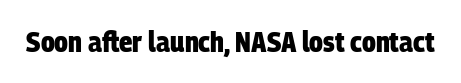
Q: Is the text bold? A: Yes.
Q: Is the typeface a serif or a sans-serif typeface? A: Sans-serif.
Q: Is the text underlined? A: No.
Q: Is the spacing between letters normal or unusually wide? A: Normal.
Q: Width (condensed, normal, or wide)? A: Condensed.
Q: Stroke contrast? A: Low.
Q: x-height? A: Large.
Q: Monospaced? A: No.
